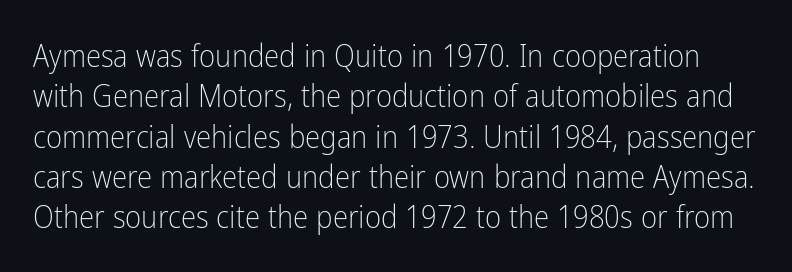
{"serif": "no", "italic": "no", "bold": "no", "weight": "light", "width": "condensed", "stroke_contrast": "low", "x_height": "medium", "monospaced": "no", "underline": "no", "line_spacing": "normal", "line_spacing_ratio": 1.3, "letter_spacing": "normal", "letter_spacing_em": 0.0, "glyph_px": 31}
